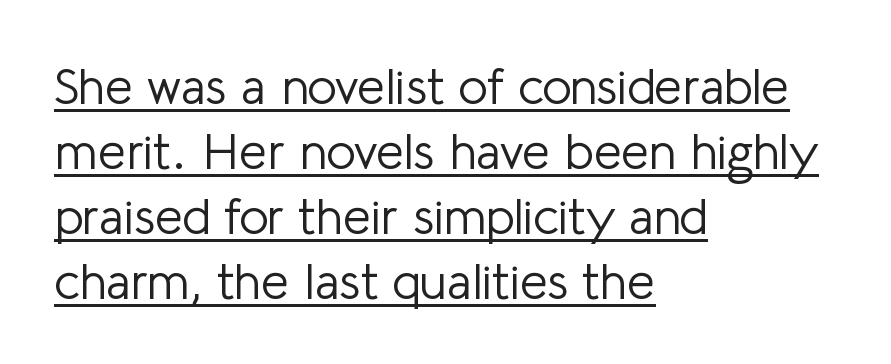
{"serif": "no", "italic": "no", "bold": "no", "weight": "light", "width": "normal", "stroke_contrast": "low", "x_height": "medium", "monospaced": "no", "underline": "yes", "align": "left", "line_spacing": "normal", "line_spacing_ratio": 1.3, "letter_spacing": "normal", "letter_spacing_em": 0.0, "glyph_px": 50}
